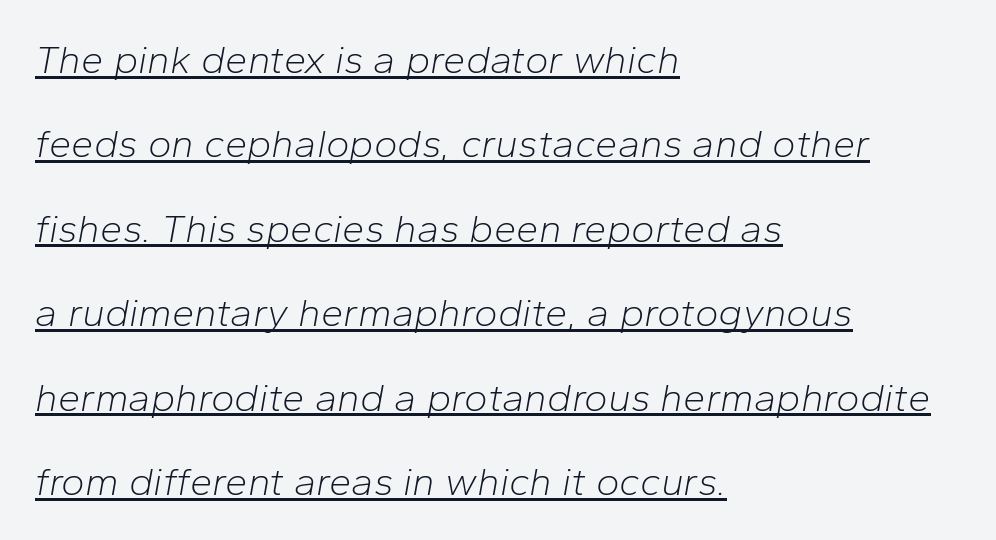
Q: Is the text bold? A: No.
Q: Is the text italic (slanted)? A: Yes, it leans right by about 10 degrees.
Q: Is the text underlined? A: Yes.
Q: How is the paragraph aligned? A: Left-aligned.
Q: Is the spacing between letters normal or unusually wide? A: Normal.
Q: Is the spacing between lines tight, normal or loose? A: Loose.
Q: Width (condensed, normal, or wide)? A: Normal.
Q: Stroke contrast? A: Low.
Q: x-height? A: Medium.
Q: Monospaced? A: No.
